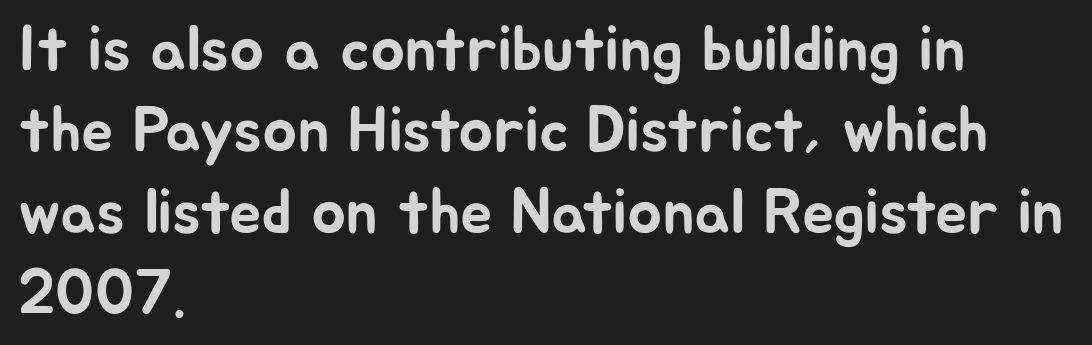
Q: Is the text italic (slanted)? A: No, it is upright.
Q: Is the typeface a serif or a sans-serif typeface? A: Sans-serif.
Q: Is the text underlined? A: No.
Q: How is the paragraph aligned? A: Left-aligned.
Q: Is the spacing between letters normal or unusually wide? A: Normal.
Q: Is the spacing between lines tight, normal or loose? A: Normal.
Q: Width (condensed, normal, or wide)? A: Normal.
Q: Stroke contrast? A: Low.
Q: x-height? A: Medium.
Q: Monospaced? A: No.
